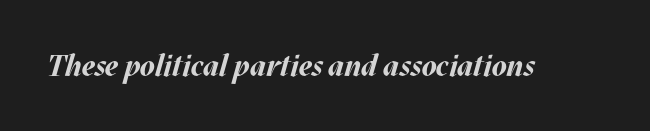
The image shows 30 px bold type, italic (leaning right); set normal letter spacing, not underlined; medium stroke contrast and a large x-height.
